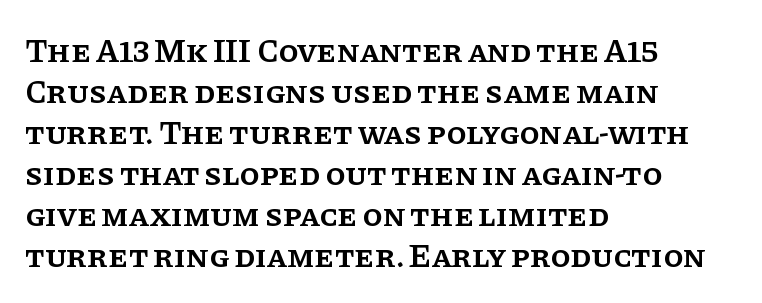
Q: Is the text bold? A: Semi-bold.
Q: Is the text italic (slanted)? A: No, it is upright.
Q: Is the typeface a serif or a sans-serif typeface? A: Serif.
Q: Is the text underlined? A: No.
Q: How is the paragraph aligned? A: Left-aligned.
Q: Is the spacing between letters normal or unusually wide? A: Normal.
Q: Width (condensed, normal, or wide)? A: Normal.
Q: Stroke contrast? A: Low.
Q: x-height? A: Large.
Q: Monospaced? A: No.
